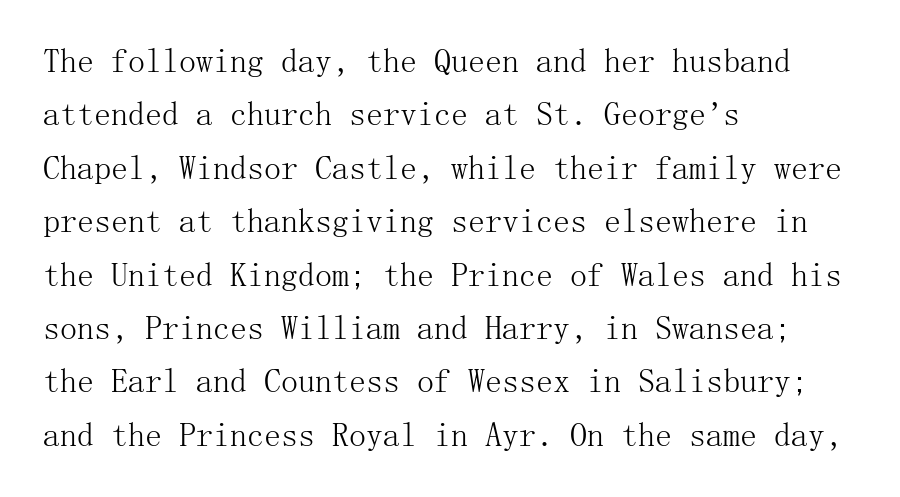
Regarding serifs, this sample has them. Vertical stems look standard width or narrower in stroke. Reading down the column, the eye jumps a familiar distance to each next line. A student would call this left alignment; a typographer would say flush left, rag right.
